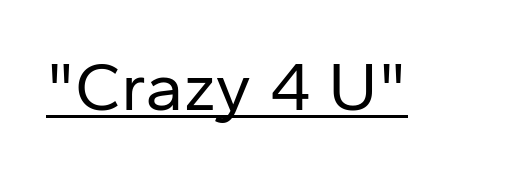
The image shows 69 px regular-weight sans-serif type, upright; set normal letter spacing, underlined; low stroke contrast and a medium x-height.
